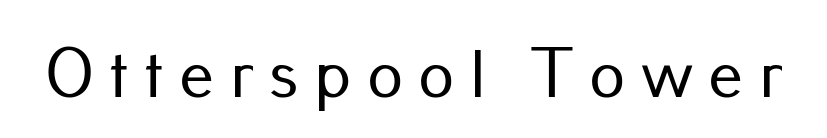
Tall strokes in this sample are plumb rather than angled. The characters display no serif detailing; their extremities are plain. Here the designer chose a conventional face with non-uniform glyph widths. Tracking here is generous; glyphs stand well apart from one another. Honestly, there is no underline to notice here at all.
